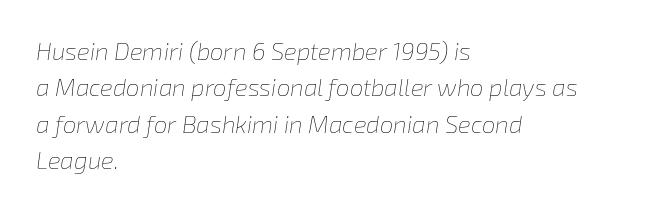
{"italic": "yes", "lean": "right", "slant_degrees": 8, "bold": "no", "underline": "no", "align": "left", "line_spacing": "normal", "line_spacing_ratio": 1.52, "letter_spacing": "normal", "letter_spacing_em": 0.0, "glyph_px": 24}
